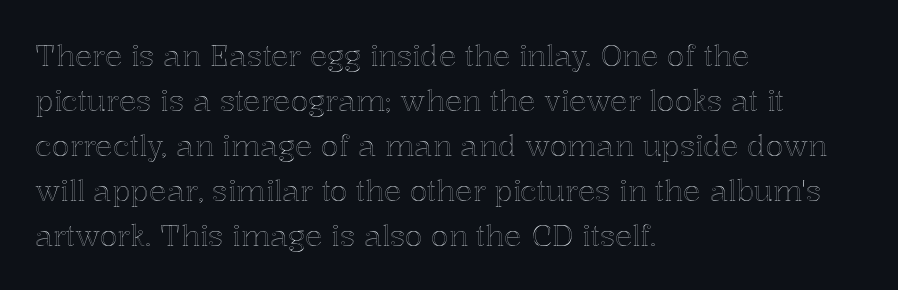
This sample uses plain, unmodified letter spacing. Unlike italic type, these characters show no tilt at all. Spacing verdict: proportional, widths tailored to each character. Is the block centered? No — it sits flush against the left margin.
